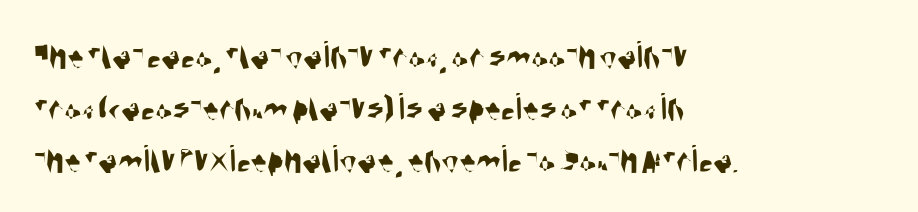
No word sits above an underline. Nothing unusual about the tracking: characters are spaced as the font intends. Serif or sans? Sans — the stroke terminals are bare. Each letter keeps its own natural width here, so spacing adapts to shape. Quick note: interline space is typical.
